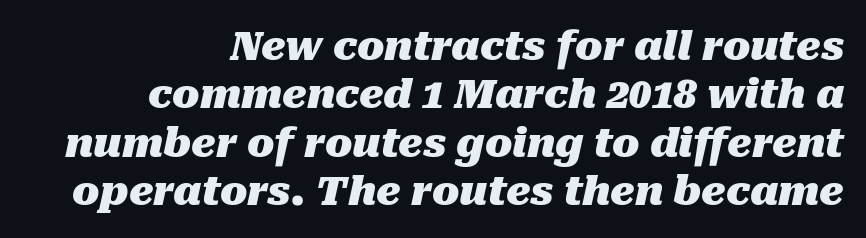
Yep, that's italic — everything's leaning. Honestly, there is no underline to notice here at all. A dark, heavy texture on the line: the type is bold. These lines are rendered in a variable-pitch font. In CSS terms this would be text-align: right. The face used here is rendered with its standard letterfit.
